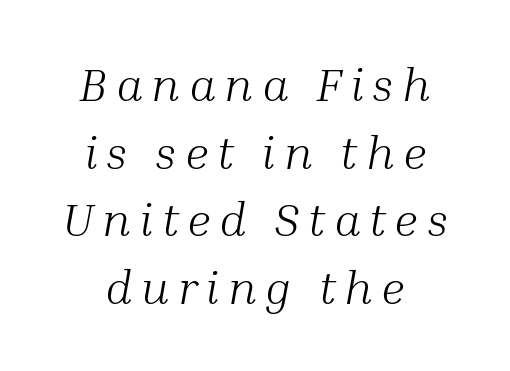
{"serif": "yes", "italic": "yes", "lean": "right", "slant_degrees": 10, "bold": "no", "weight": "light", "width": "normal", "stroke_contrast": "medium", "x_height": "medium", "monospaced": "no", "underline": "no", "line_spacing": "normal", "line_spacing_ratio": 1.44, "glyph_px": 47}
